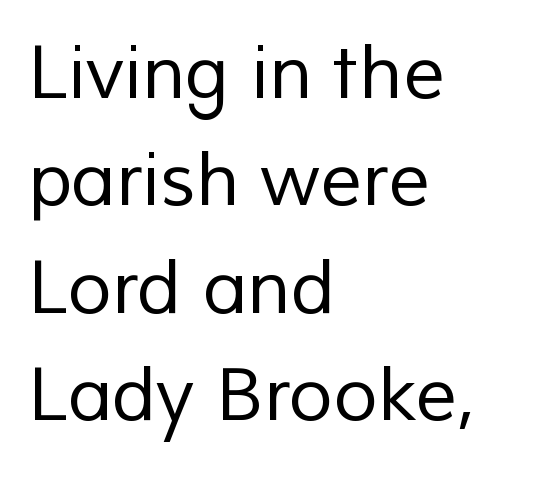
The image shows 73 px regular-weight sans-serif type; set left-aligned, normal line spacing (1.47x), normal letter spacing, not underlined; low stroke contrast and a medium x-height.
